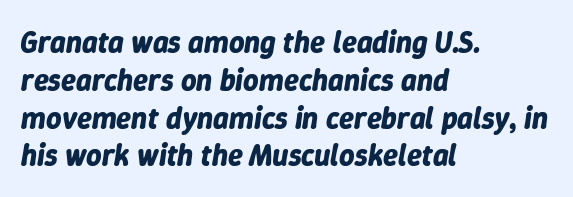
{"italic": "yes", "lean": "right", "slant_degrees": 9, "bold": "yes", "weight": "bold", "width": "normal", "stroke_contrast": "low", "x_height": "medium", "monospaced": "no", "underline": "no", "align": "left", "line_spacing": "normal", "line_spacing_ratio": 1.26, "letter_spacing": "normal", "letter_spacing_em": 0.0, "glyph_px": 30}
